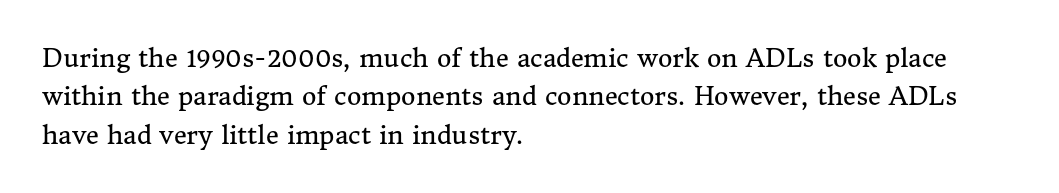
{"italic": "no", "bold": "no", "underline": "no", "align": "left", "line_spacing": "normal", "line_spacing_ratio": 1.54, "letter_spacing": "normal", "letter_spacing_em": 0.0, "glyph_px": 25}
